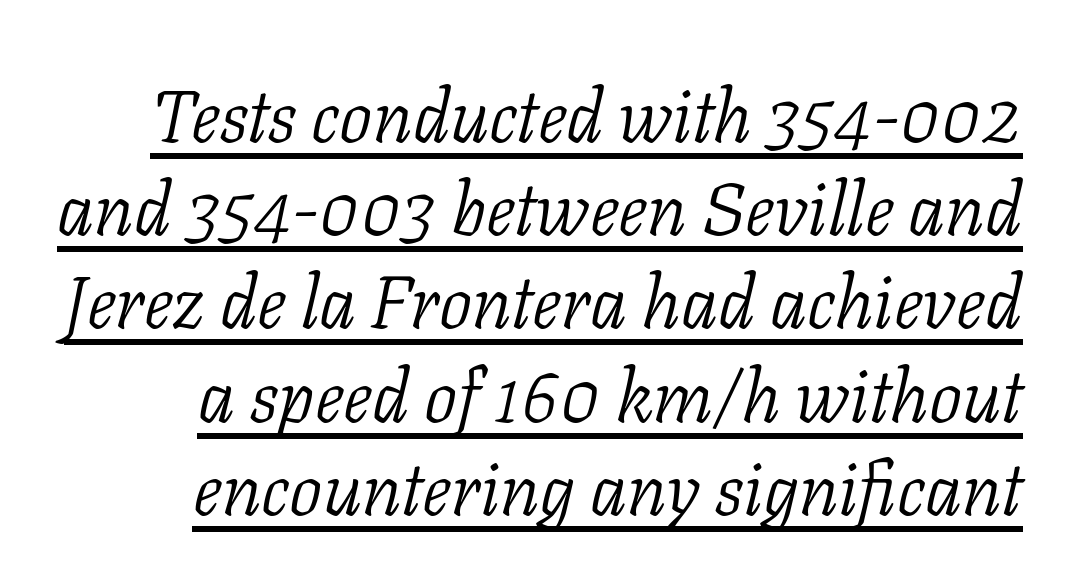
The type family on display is of the serif kind. A baseline rule has been typeset under these characters. Ink coverage per letter is moderate at most. The letters advance in unequal steps, a hallmark of proportional type.
